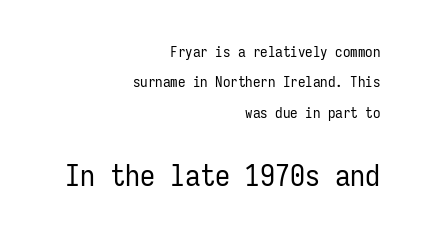
Q: Is the text bold? A: No.
Q: Is the text italic (slanted)? A: No, it is upright.
Q: Is the typeface a serif or a sans-serif typeface? A: Sans-serif.
Q: Is the text underlined? A: No.
Q: How is the paragraph aligned? A: Right-aligned.
Q: Is the spacing between letters normal or unusually wide? A: Normal.
Q: Is the spacing between lines tight, normal or loose? A: Loose.
Q: Which block of text is set in a larger size, the first (top) or the second (bottom)? A: The second (bottom) one.
Q: Width (condensed, normal, or wide)? A: Condensed.
Q: Stroke contrast? A: Low.
Q: x-height? A: Medium.
Q: Monospaced? A: Yes.
